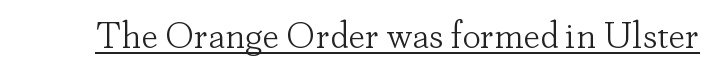
The image shows 37 px light serif type, upright; set normal letter spacing, underlined; low stroke contrast and a small x-height.
